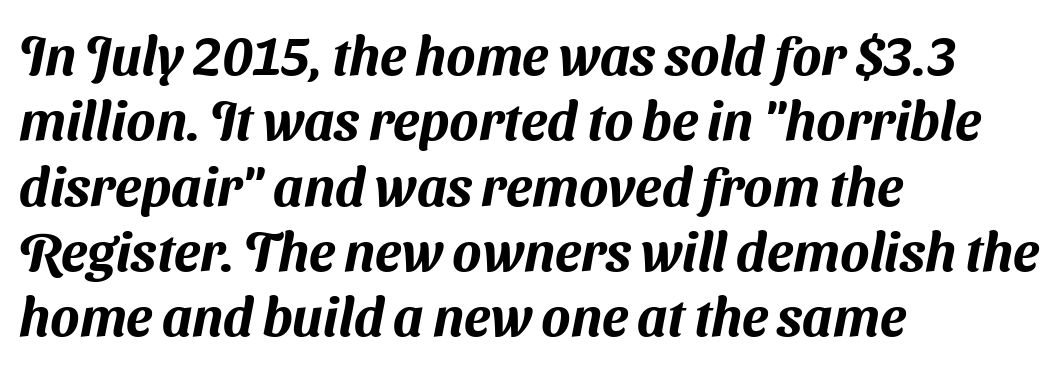
The image shows 54 px sans-serif type; set left-aligned, line spacing 1.21x, normal letter spacing, not underlined; medium stroke contrast and a medium x-height.
